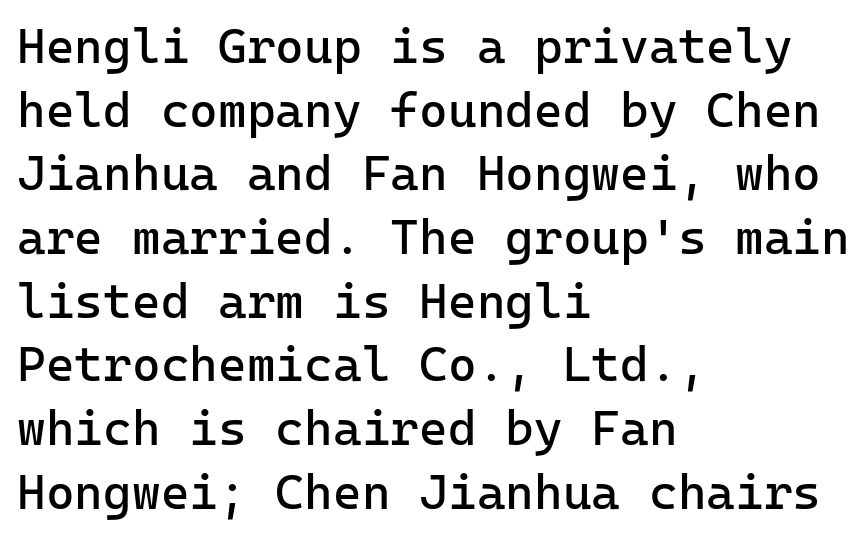
Q: Is the text bold? A: No.
Q: Is the text italic (slanted)? A: No, it is upright.
Q: Is the typeface a serif or a sans-serif typeface? A: Sans-serif.
Q: Is the text underlined? A: No.
Q: How is the paragraph aligned? A: Left-aligned.
Q: Is the spacing between letters normal or unusually wide? A: Normal.
Q: Is the spacing between lines tight, normal or loose? A: Normal.
Q: Width (condensed, normal, or wide)? A: Normal.
Q: Stroke contrast? A: Low.
Q: x-height? A: Medium.
Q: Monospaced? A: Yes.
